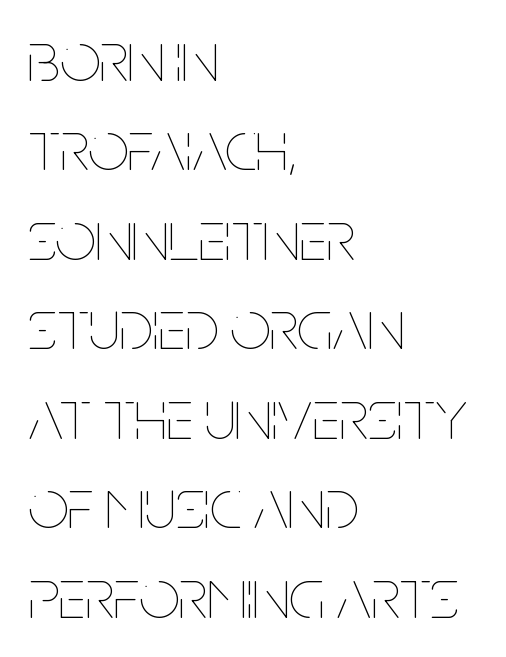
{"italic": "no", "bold": "no", "weight": "thin", "width": "condensed", "stroke_contrast": "low", "x_height": "large", "monospaced": "no", "underline": "no", "align": "left", "line_spacing": "normal", "line_spacing_ratio": 1.26, "letter_spacing": "normal", "letter_spacing_em": 0.0, "glyph_px": 71}
